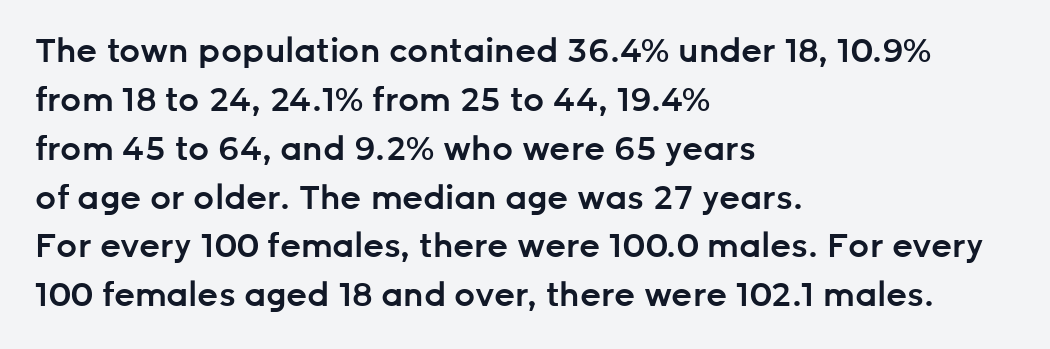
{"serif": "no", "italic": "no", "bold": "semi", "weight": "semibold", "width": "normal", "stroke_contrast": "low", "x_height": "medium", "monospaced": "no", "underline": "no", "align": "left", "line_spacing": "normal", "line_spacing_ratio": 1.48, "letter_spacing": "normal", "letter_spacing_em": 0.0, "glyph_px": 33}
